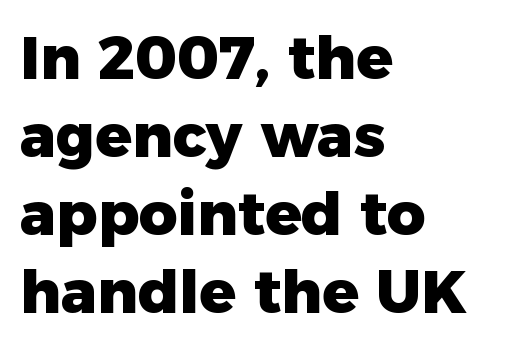
The type is set solid horizontally, with unmodified tracking. A roman cut, with each character standing at attention. A typesetter would call this proportional, since set widths differ per character. Beneath every word, the page is bare. A normal amount of white space separates one row of letters from the next.
